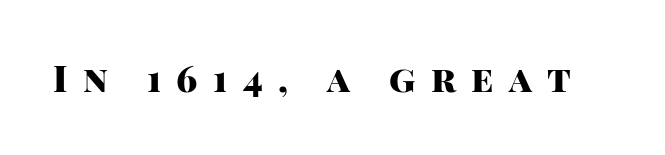
{"serif": "no", "italic": "no", "bold": "yes", "weight": "heavy", "width": "normal", "stroke_contrast": "high", "x_height": "large", "monospaced": "no", "underline": "no", "letter_spacing": "wide", "letter_spacing_em": 0.43, "glyph_px": 36}
